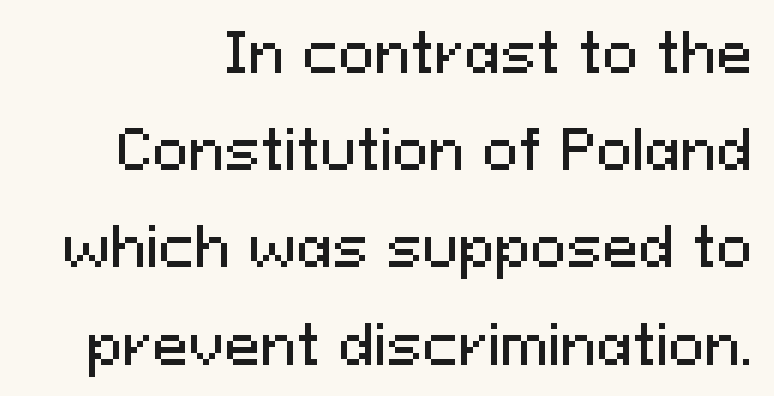
{"serif": "no", "italic": "no", "width": "normal", "stroke_contrast": "medium", "x_height": "medium", "monospaced": "no", "underline": "no", "align": "right", "line_spacing_ratio": 1.8, "letter_spacing": "normal", "letter_spacing_em": 0.0, "glyph_px": 54}
